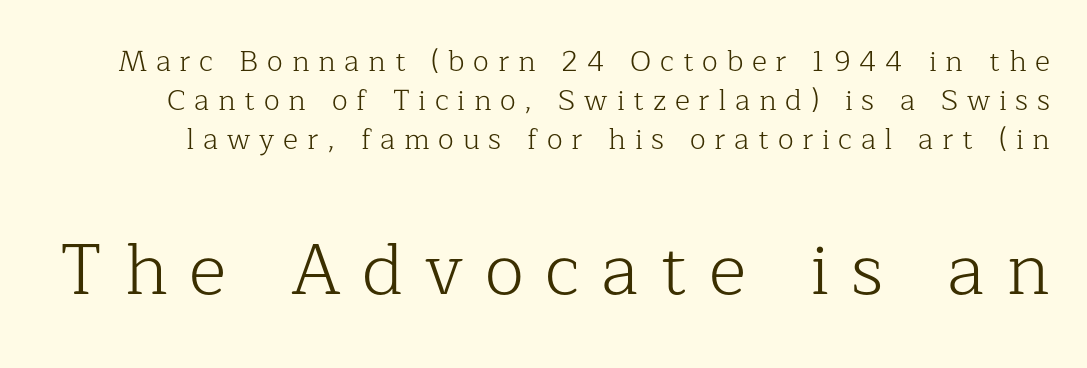
Of the two passages, the one underneath uses the larger point size. Characters follow at a spacing far wider than the type designer built in. The passage shown stacks its lines at a standard gap. Note: serifs present on the glyphs. Notice how the stems are strictly vertical — no italics here. The weight would be labelled regular, book, light, or lighter still.
